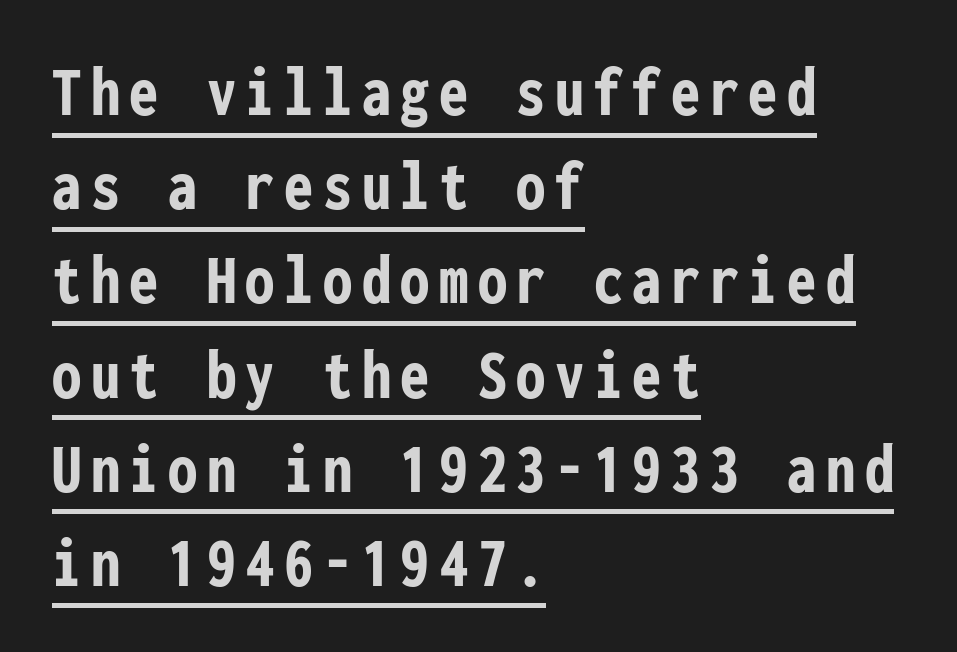
The image shows 73 px semibold, condensed sans-serif type, upright, monospaced; set left-aligned, normal line spacing (1.29x), underlined; low stroke contrast and a medium x-height.
